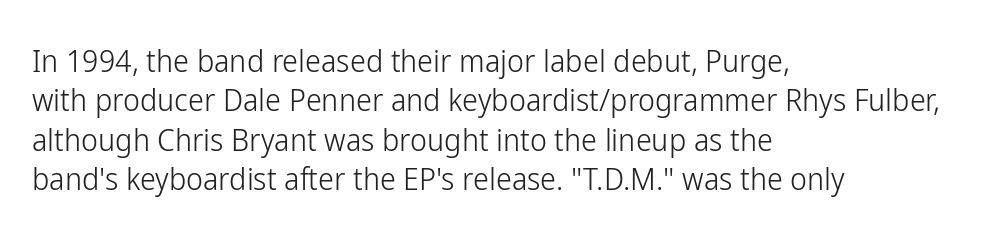
The face used here is rendered with its standard letterfit. The letters stand upright; this is a roman face. Only glyphs here, with clear space below each row. The cut favours lightness, reaching ordinary text weight at its darkest.
